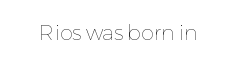
{"italic": "no", "bold": "no", "underline": "no", "letter_spacing": "normal", "letter_spacing_em": 0.0, "glyph_px": 21}
